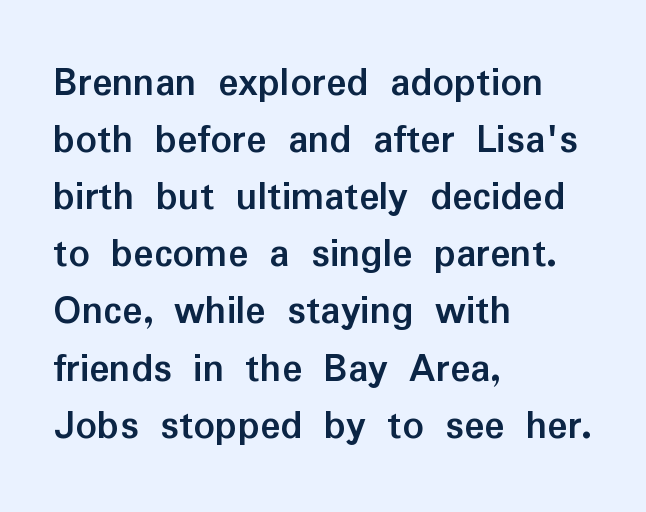
Vertical spacing — default. Tracking value appears to be zero — textbook default spacing. The font is running at its bold setting. Observe the absence of serifs on each vertical stroke in this sample. Proportional: the letters do not fall into vertical columns. The rag falls on the right side of this text block.
